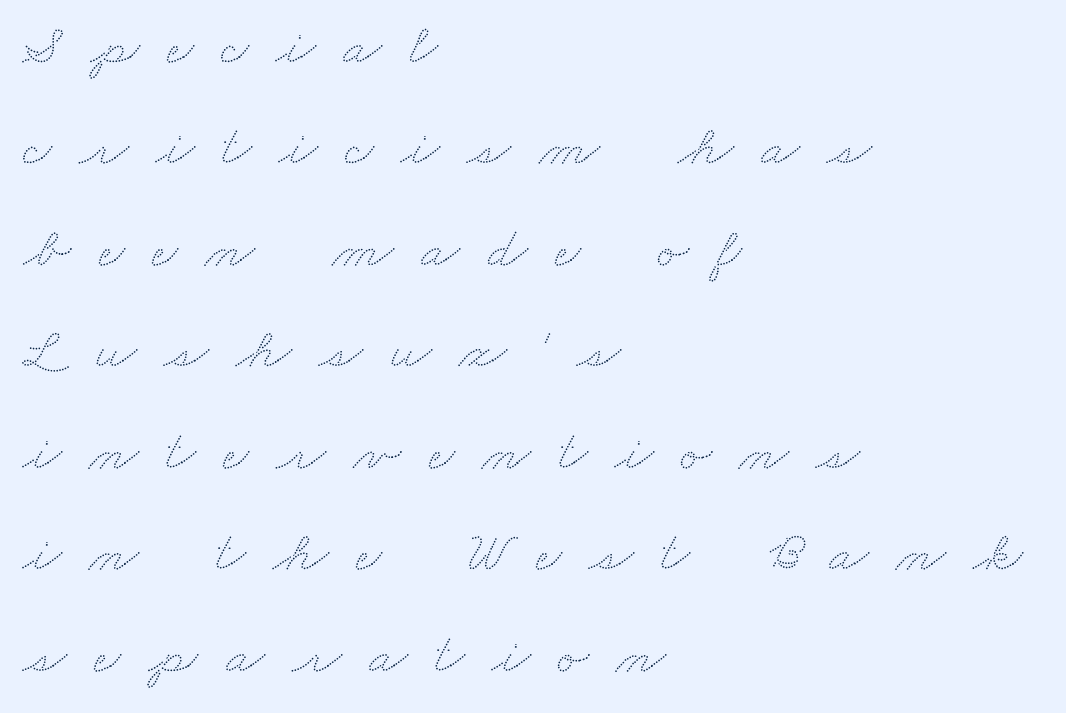
The image shows 57 px wide type; set left-aligned, line spacing 1.78x, unusually wide letter spacing (+0.48 em), not underlined; low stroke contrast and a small x-height.
